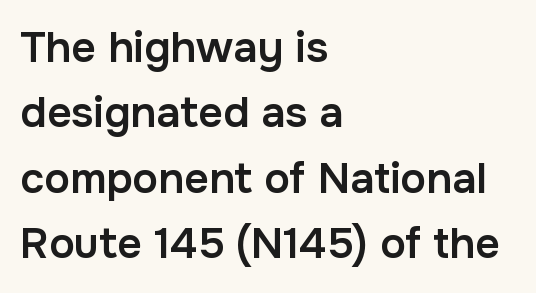
Q: Is the text bold? A: Semi-bold.
Q: Is the text italic (slanted)? A: No, it is upright.
Q: Is the typeface a serif or a sans-serif typeface? A: Sans-serif.
Q: Is the text underlined? A: No.
Q: How is the paragraph aligned? A: Left-aligned.
Q: Is the spacing between letters normal or unusually wide? A: Normal.
Q: Is the spacing between lines tight, normal or loose? A: Normal.
Q: Width (condensed, normal, or wide)? A: Normal.
Q: Stroke contrast? A: Low.
Q: x-height? A: Medium.
Q: Monospaced? A: No.
